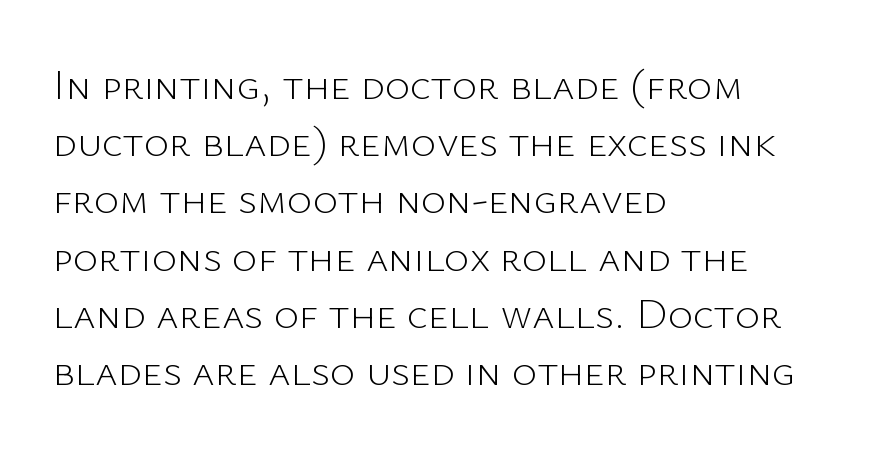
The designer went with a sans here, leaving each stem footless. A student would call this left alignment; a typographer would say flush left, rag right. Lines of text with bare space underneath. Every character sits straight up, as roman type does. Compared with a typical body face, this is equally light or lighter still. Evenly set lines give the paragraph a standard silhouette.
